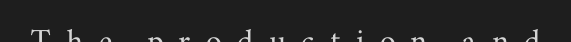
Q: Is the text italic (slanted)? A: No, it is upright.
Q: Is the typeface a serif or a sans-serif typeface? A: Serif.
Q: Is the text underlined? A: Yes.
Q: Is the spacing between letters normal or unusually wide? A: Unusually wide.
Q: Width (condensed, normal, or wide)? A: Wide.
Q: Stroke contrast? A: Medium.
Q: x-height? A: Small.
Q: Monospaced? A: No.
